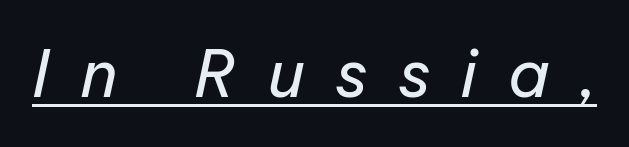
Q: Is the text bold? A: No.
Q: Is the text italic (slanted)? A: Yes, it leans right by about 12 degrees.
Q: Is the text underlined? A: Yes.
Q: Is the spacing between letters normal or unusually wide? A: Unusually wide.
Q: Width (condensed, normal, or wide)? A: Normal.
Q: Stroke contrast? A: Low.
Q: x-height? A: Medium.
Q: Monospaced? A: No.
